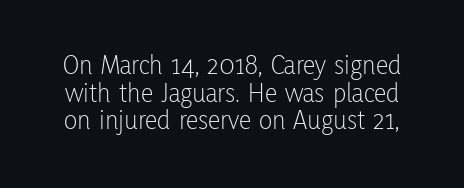
Glance below the letters and you will spot only blank space. This sample has the flowing, uneven cadence of proportional lettering. Check where the strokes stop: nothing finishes them off — pure sans. These lines were composed using upright roman letters. Weight class: somewhere from thin through regular. The designer dialed line spacing down below the default.
